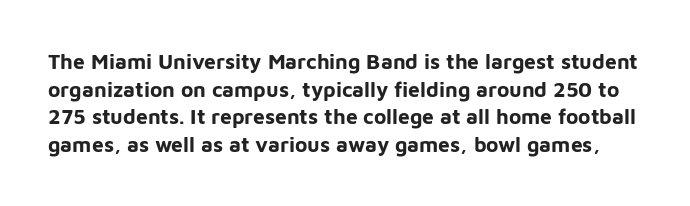
Emphasis by weight is at full strength: bold. There is no visible air inserted between adjacent glyphs. Quick note: not italic, upright. Baseline-to-baseline distance is the conventional proportion of letter height. The zone under the glyphs is completely vacant.
